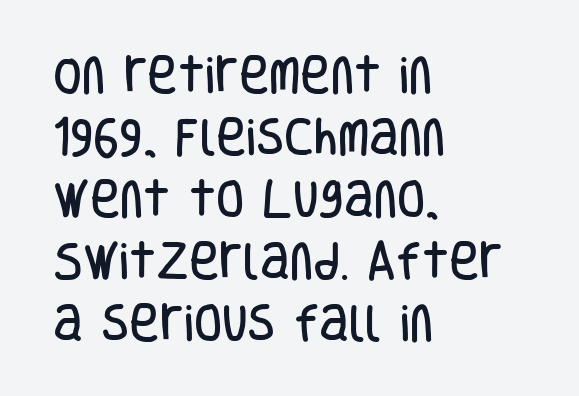
Casual observation: everything's shoved over to the left. Varying glyph widths throughout — classic text-font behaviour. Glance below the letters and you will spot only blank space. The rendering keeps characters at their native spacing. The typeface chosen for these lines omits serifs. The letters stand upright; this is a roman face.
